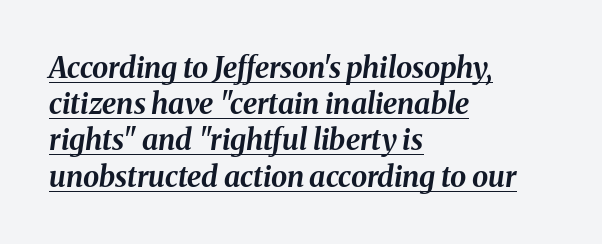
The image shows 29 px bold type, italic (leaning right); set left-aligned, normal line spacing (1.25x), normal letter spacing, underlined; medium stroke contrast and a medium x-height.
